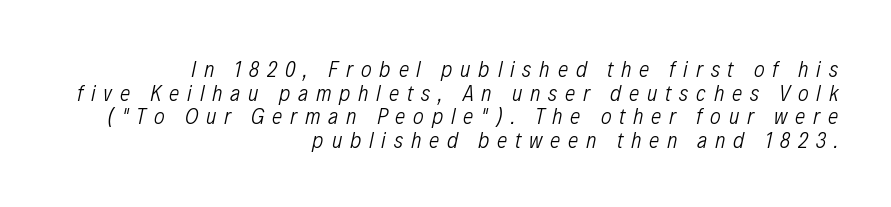
Q: Is the text bold? A: No.
Q: Is the text italic (slanted)? A: Yes, it leans right by about 12 degrees.
Q: Is the text underlined? A: No.
Q: How is the paragraph aligned? A: Right-aligned.
Q: Is the spacing between letters normal or unusually wide? A: Unusually wide.
Q: Is the spacing between lines tight, normal or loose? A: Tight.
